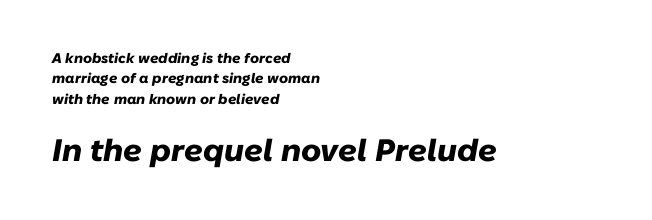
{"italic": "yes", "lean": "right", "slant_degrees": 10, "bold": "yes", "weight": "heavy", "width": "normal", "stroke_contrast": "low", "x_height": "medium", "monospaced": "no", "underline": "no", "align": "left", "line_spacing": "normal", "line_spacing_ratio": 1.45, "letter_spacing": "normal", "letter_spacing_em": 0.0, "larger_block": "second", "size_ratio": 2.21, "glyph_px": 31}
